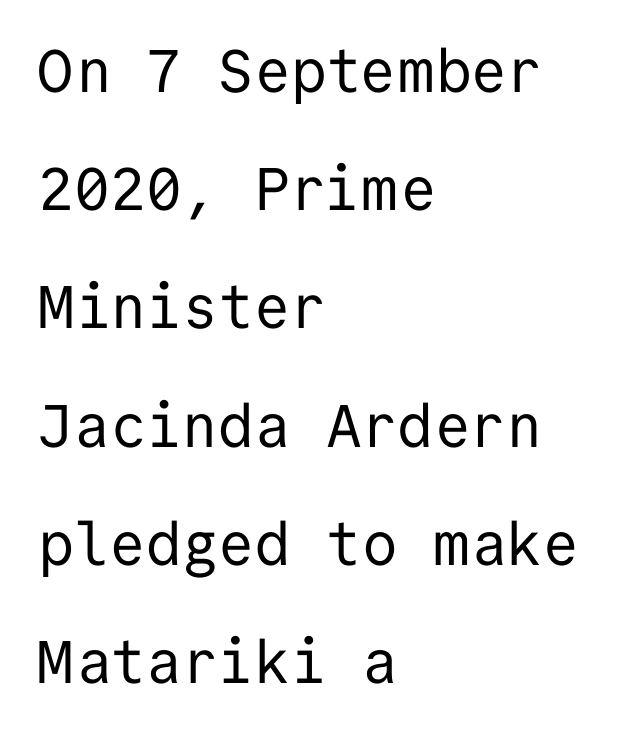
Q: Is the text bold? A: No.
Q: Is the text italic (slanted)? A: No, it is upright.
Q: Is the typeface a serif or a sans-serif typeface? A: Sans-serif.
Q: Is the text underlined? A: No.
Q: How is the paragraph aligned? A: Left-aligned.
Q: Is the spacing between letters normal or unusually wide? A: Normal.
Q: Is the spacing between lines tight, normal or loose? A: Loose.
Q: Width (condensed, normal, or wide)? A: Normal.
Q: Stroke contrast? A: Low.
Q: x-height? A: Medium.
Q: Monospaced? A: Yes.
